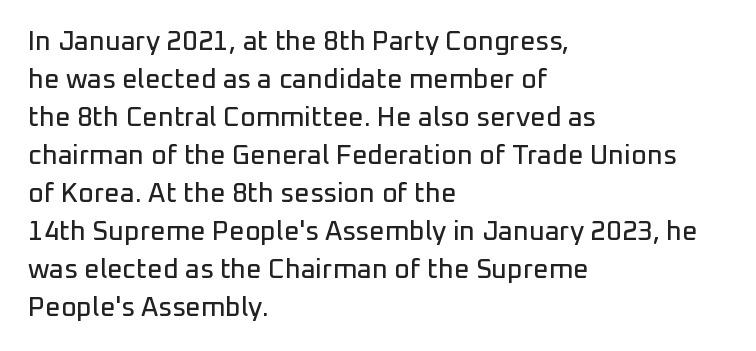
Every stem runs plumb, perpendicular to the baseline. No extra tracking has been applied to these lines. Students, observe: this is what conventionally led text looks like. The rendering anchors every line to the left-hand side. Just letters on the line, the space beneath them empty.
